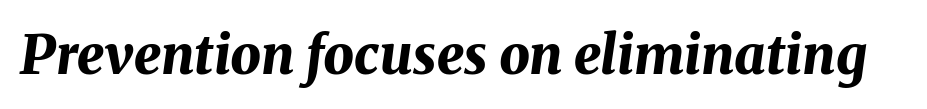
Q: Is the text bold? A: Yes.
Q: Is the text italic (slanted)? A: Yes, it leans right by about 8 degrees.
Q: Is the text underlined? A: No.
Q: Is the spacing between letters normal or unusually wide? A: Normal.
Q: Width (condensed, normal, or wide)? A: Normal.
Q: Stroke contrast? A: Medium.
Q: x-height? A: Medium.
Q: Monospaced? A: No.
